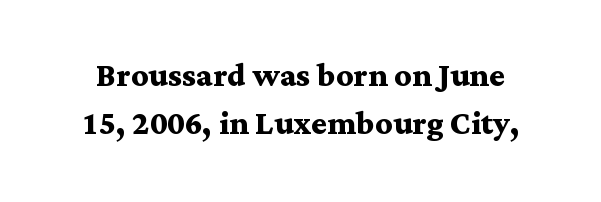
Q: Is the text bold? A: Yes.
Q: Is the text italic (slanted)? A: No, it is upright.
Q: Is the typeface a serif or a sans-serif typeface? A: Serif.
Q: Is the text underlined? A: No.
Q: Is the spacing between letters normal or unusually wide? A: Normal.
Q: Is the spacing between lines tight, normal or loose? A: Tight.
Q: Width (condensed, normal, or wide)? A: Wide.
Q: Stroke contrast? A: Medium.
Q: x-height? A: Medium.
Q: Monospaced? A: No.
